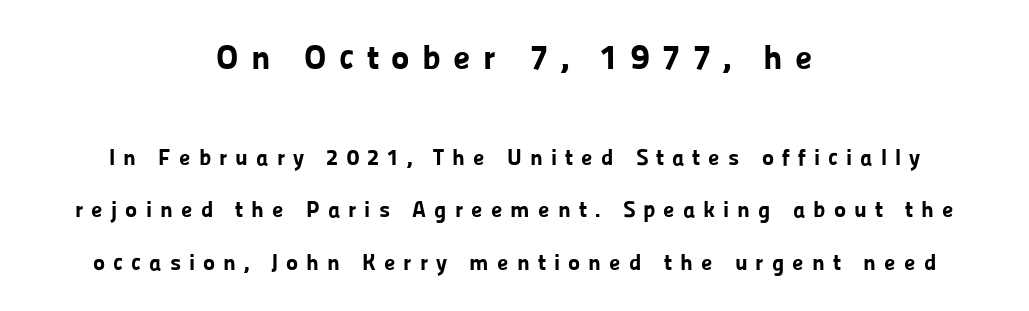
Q: Is the text bold? A: Yes.
Q: Is the text italic (slanted)? A: No, it is upright.
Q: Is the typeface a serif or a sans-serif typeface? A: Sans-serif.
Q: Is the text underlined? A: No.
Q: How is the paragraph aligned? A: Centered.
Q: Is the spacing between letters normal or unusually wide? A: Unusually wide.
Q: Is the spacing between lines tight, normal or loose? A: Loose.
Q: Which block of text is set in a larger size, the first (top) or the second (bottom)? A: The first (top) one.
Q: Width (condensed, normal, or wide)? A: Normal.
Q: Stroke contrast? A: Low.
Q: x-height? A: Medium.
Q: Monospaced? A: No.
